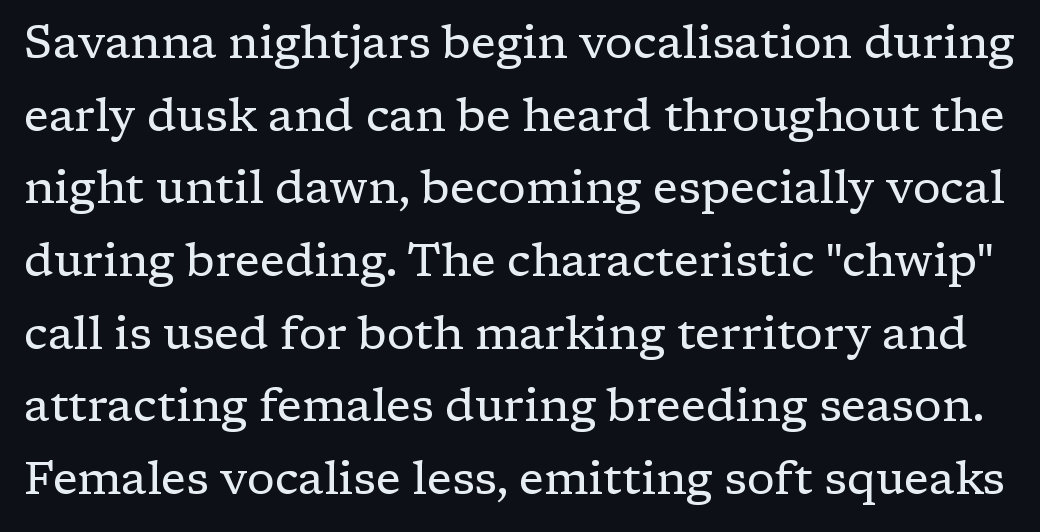
Q: Is the text bold? A: No.
Q: Is the text italic (slanted)? A: No, it is upright.
Q: Is the typeface a serif or a sans-serif typeface? A: Serif.
Q: Is the text underlined? A: No.
Q: Is the spacing between letters normal or unusually wide? A: Normal.
Q: Is the spacing between lines tight, normal or loose? A: Normal.
Q: Width (condensed, normal, or wide)? A: Normal.
Q: Stroke contrast? A: Low.
Q: x-height? A: Medium.
Q: Monospaced? A: No.
